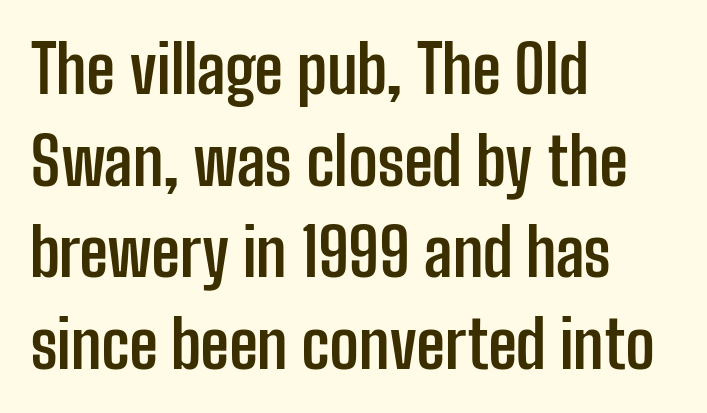
Students, note that the glyphs here touch the page at normal intervals. Compared with a centered layout, this one pins lines to the left instead. Vertical strokes here are truly vertical. Type style note: lacks serifs. You could not count columns in this text — the font is proportionally spaced. You'd pick this weight for a headline — it's a proper bold.
